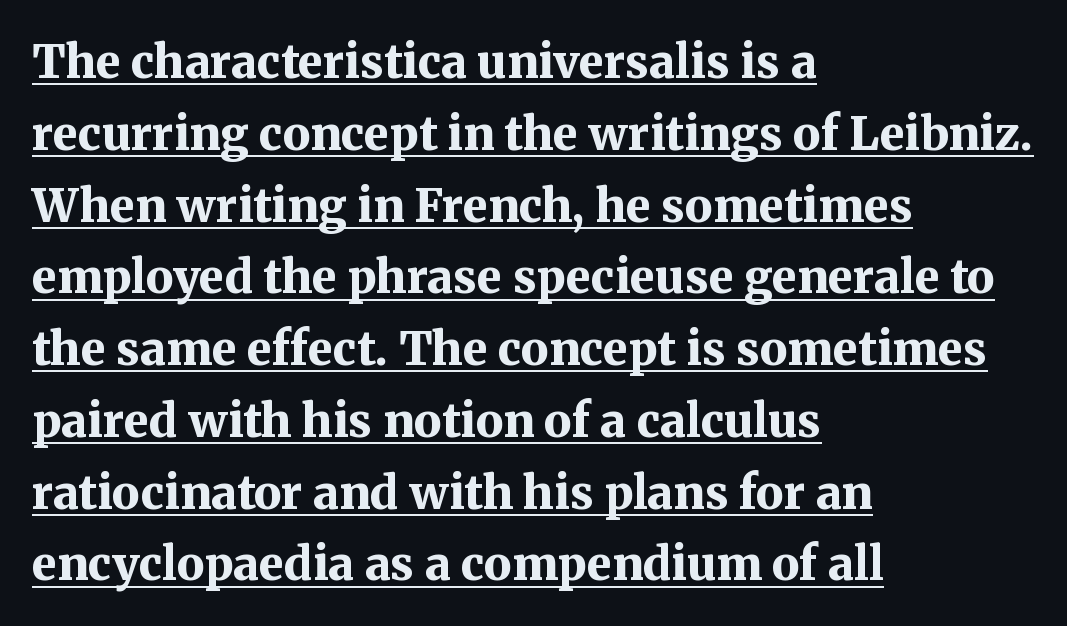
{"serif": "yes", "italic": "no", "bold": "yes", "weight": "bold", "width": "normal", "stroke_contrast": "medium", "x_height": "medium", "monospaced": "no", "underline": "yes", "align": "left", "line_spacing": "normal", "line_spacing_ratio": 1.56, "letter_spacing": "normal", "letter_spacing_em": 0.0, "glyph_px": 46}
